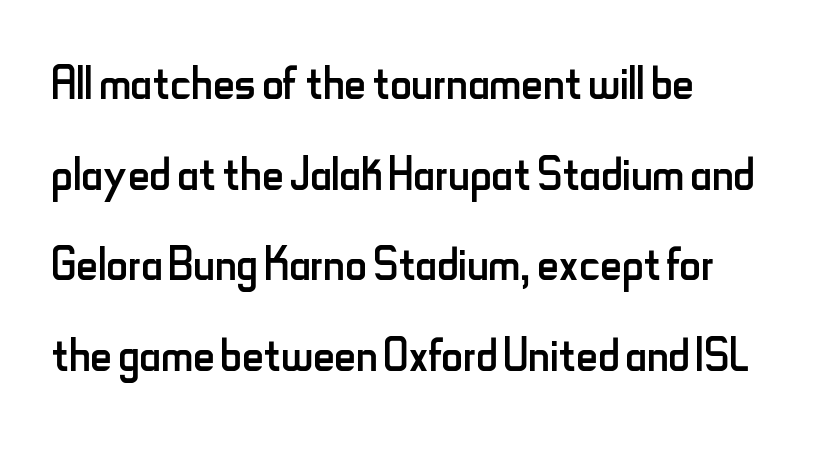
Heft: none added — not bold. The foot of each line stays bare and open. Character widths vary here, with narrow letters taking less room than wide ones. The line-height multiplier appears to be the usual default.
